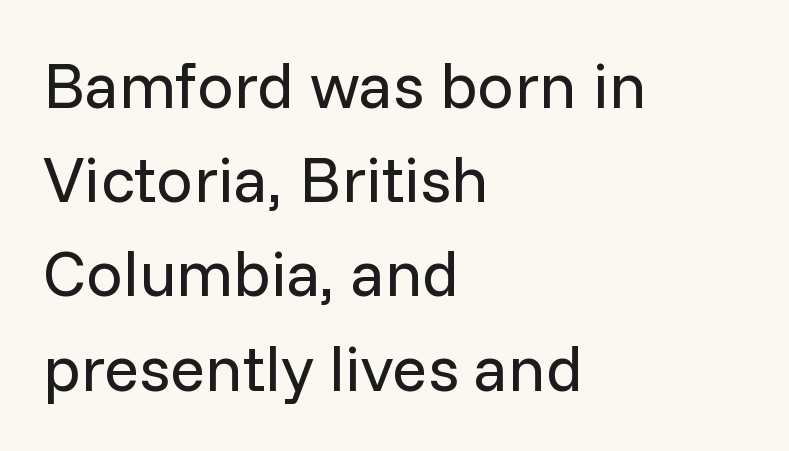
{"serif": "no", "italic": "no", "bold": "no", "weight": "regular", "width": "normal", "stroke_contrast": "low", "x_height": "medium", "monospaced": "no", "underline": "no", "align": "left", "line_spacing": "normal", "line_spacing_ratio": 1.45, "letter_spacing": "normal", "letter_spacing_em": 0.0, "glyph_px": 65}
